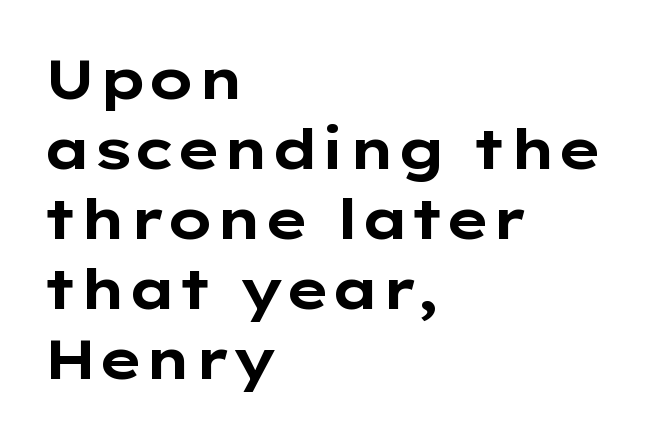
The image shows 56 px bold, wide sans-serif type, upright; set left-aligned, normal line spacing (1.25x), normal letter spacing, not underlined; low stroke contrast and a medium x-height.
